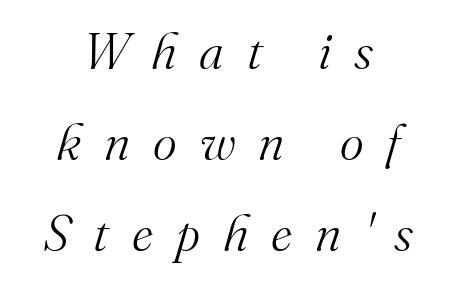
The lines in this sample share a center point and differ in where they start and stop. The text was rendered using a seriffed face with decorative stroke endings. Style check: oblique. Letters rest on an invisible, unmarked baseline. Compared with a typical body face, this is equally light or lighter still.
